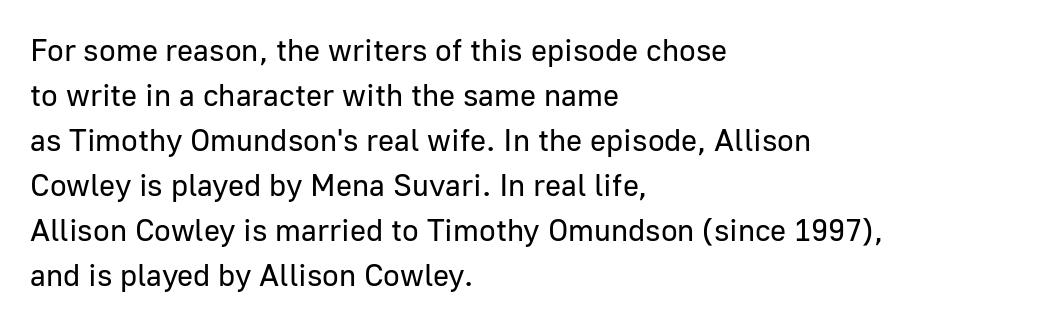
Q: Is the text bold? A: No.
Q: Is the text italic (slanted)? A: No, it is upright.
Q: Is the typeface a serif or a sans-serif typeface? A: Sans-serif.
Q: Is the text underlined? A: No.
Q: How is the paragraph aligned? A: Left-aligned.
Q: Is the spacing between letters normal or unusually wide? A: Normal.
Q: Is the spacing between lines tight, normal or loose? A: Normal.
Q: Width (condensed, normal, or wide)? A: Normal.
Q: Stroke contrast? A: Low.
Q: x-height? A: Medium.
Q: Monospaced? A: No.
